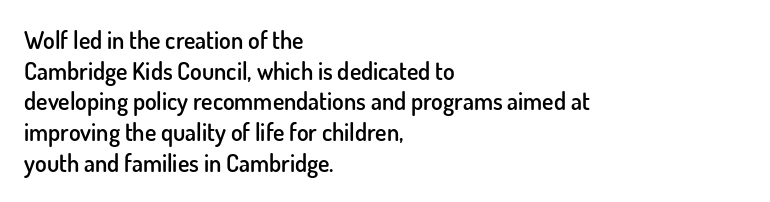
{"italic": "no", "bold": "semi", "underline": "no", "align": "left", "line_spacing": "normal", "line_spacing_ratio": 1.28, "letter_spacing": "normal", "letter_spacing_em": 0.0, "glyph_px": 24}
